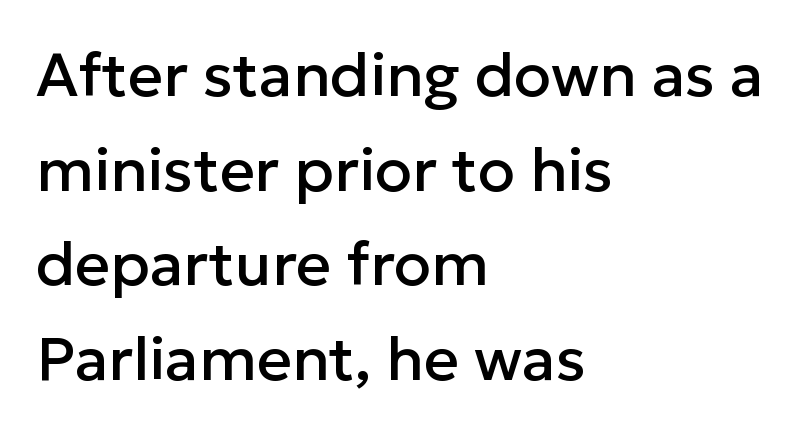
A typesetter would call this leading conventional body-copy spacing. The letters advance in unequal steps, a hallmark of proportional type. The setting favours the left margin, as ordinary paragraphs usually do. The rendering shows plain stroke endings on the letterforms — a sans-serif design. The horizontal fit of the characters is conventional and even.
